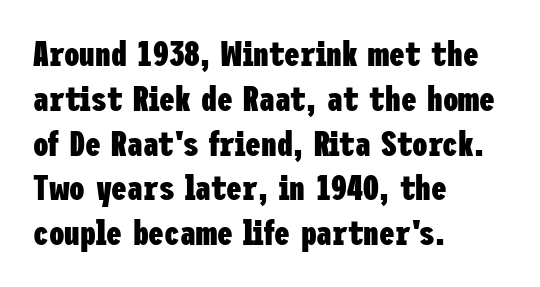
The image shows 35 px heavy, condensed sans-serif type, upright; set left-aligned, normal line spacing (1.28x), normal letter spacing, not underlined; low stroke contrast and a medium x-height.
